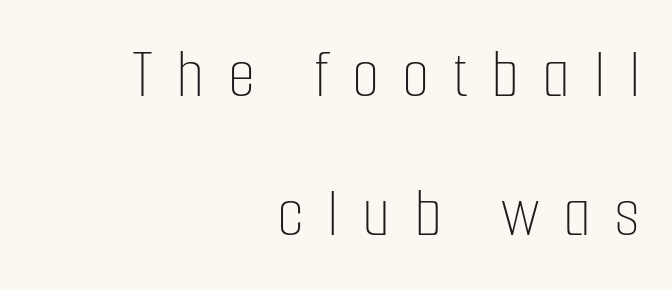
Q: Is the text bold? A: No.
Q: Is the text italic (slanted)? A: No, it is upright.
Q: Is the text underlined? A: No.
Q: How is the paragraph aligned? A: Right-aligned.
Q: Is the spacing between letters normal or unusually wide? A: Unusually wide.
Q: Is the spacing between lines tight, normal or loose? A: Loose.
Q: Width (condensed, normal, or wide)? A: Condensed.
Q: Stroke contrast? A: Low.
Q: x-height? A: Medium.
Q: Monospaced? A: No.
